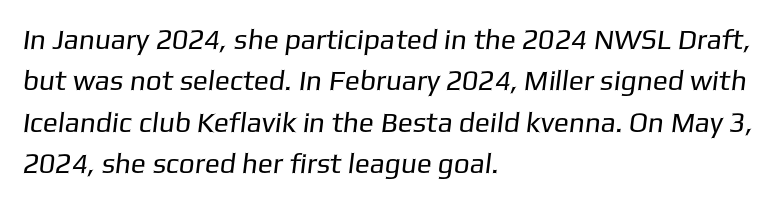
Q: Is the text bold? A: No.
Q: Is the typeface a serif or a sans-serif typeface? A: Sans-serif.
Q: Is the text underlined? A: No.
Q: How is the paragraph aligned? A: Left-aligned.
Q: Is the spacing between letters normal or unusually wide? A: Normal.
Q: Is the spacing between lines tight, normal or loose? A: Normal.
Q: Width (condensed, normal, or wide)? A: Normal.
Q: Stroke contrast? A: Low.
Q: x-height? A: Medium.
Q: Monospaced? A: No.
